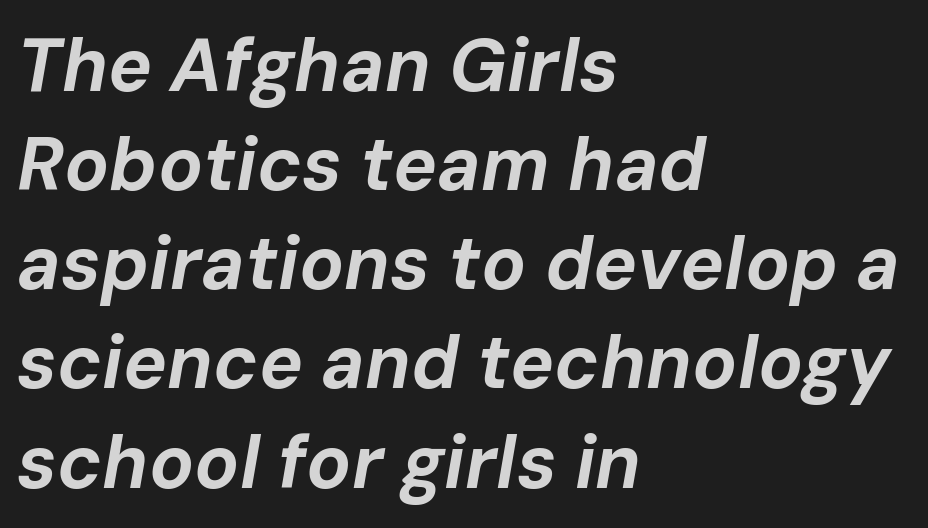
The image shows 74 px bold type, italic (leaning right); set left-aligned, normal line spacing (1.34x), normal letter spacing, not underlined; low stroke contrast and a medium x-height.
